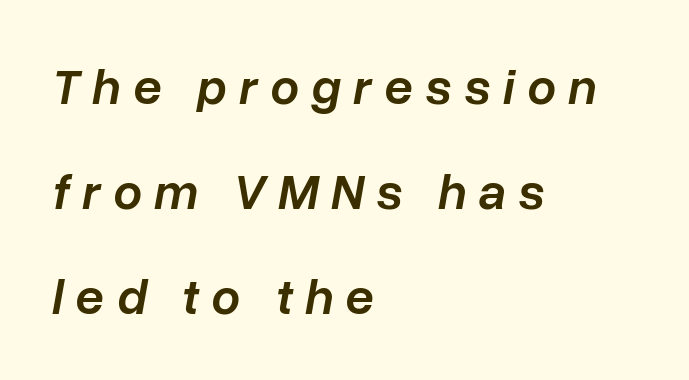
The image shows 51 px semibold type, italic (leaning right); set left-aligned, loose line spacing (2.06x), unusually wide letter spacing (+0.24 em), not underlined; low stroke contrast and a medium x-height.
